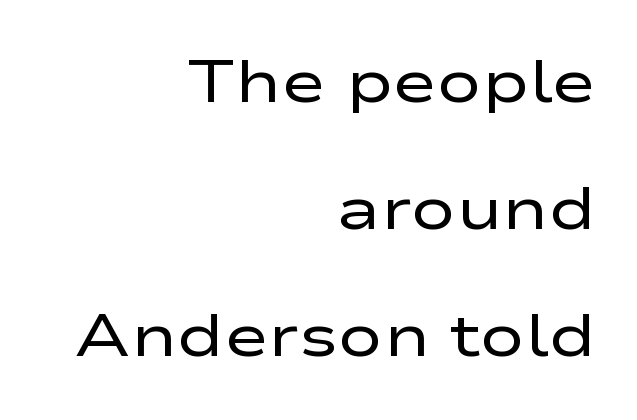
The typography opts for an upright posture over an oblique one. Just letters on the line, the space beneath them empty. The lines in this sample share a right terminus and differ only in where they begin. Caption: face not bold, strokes unweighted. These lines are composed in type without serifs.
